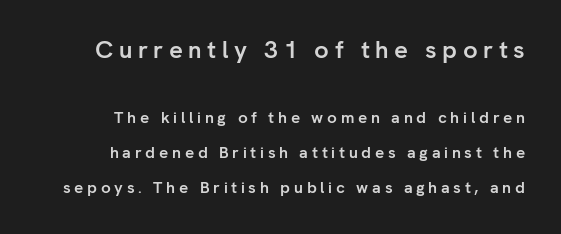
Q: Is the text bold? A: Yes.
Q: Is the text italic (slanted)? A: No, it is upright.
Q: Is the text underlined? A: No.
Q: How is the paragraph aligned? A: Right-aligned.
Q: Is the spacing between letters normal or unusually wide? A: Unusually wide.
Q: Is the spacing between lines tight, normal or loose? A: Loose.
Q: Which block of text is set in a larger size, the first (top) or the second (bottom)? A: The first (top) one.
